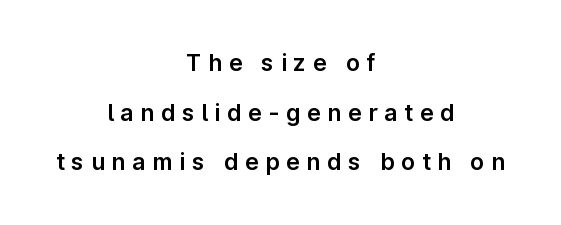
The image shows 23 px text type, upright; set centered, loose line spacing (2.16x), unusually wide letter spacing (+0.29 em), not underlined.
